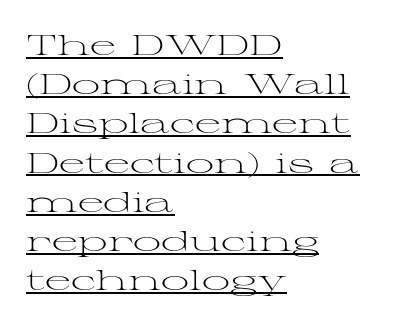
{"serif": "yes", "italic": "no", "bold": "no", "weight": "light", "width": "wide", "stroke_contrast": "medium", "x_height": "medium", "monospaced": "no", "underline": "yes", "align": "left", "line_spacing": "normal", "line_spacing_ratio": 1.4, "letter_spacing": "normal", "letter_spacing_em": 0.0, "glyph_px": 28}
